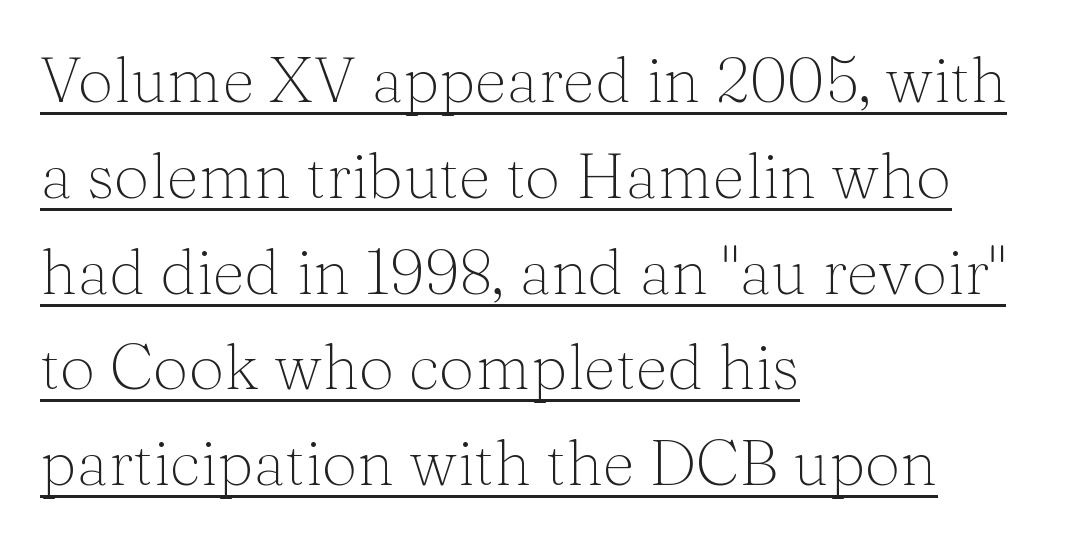
Q: Is the text bold? A: No.
Q: Is the text italic (slanted)? A: No, it is upright.
Q: Is the typeface a serif or a sans-serif typeface? A: Serif.
Q: Is the text underlined? A: Yes.
Q: How is the paragraph aligned? A: Left-aligned.
Q: Is the spacing between letters normal or unusually wide? A: Normal.
Q: Is the spacing between lines tight, normal or loose? A: Normal.
Q: Width (condensed, normal, or wide)? A: Normal.
Q: Stroke contrast? A: Medium.
Q: x-height? A: Medium.
Q: Monospaced? A: No.
